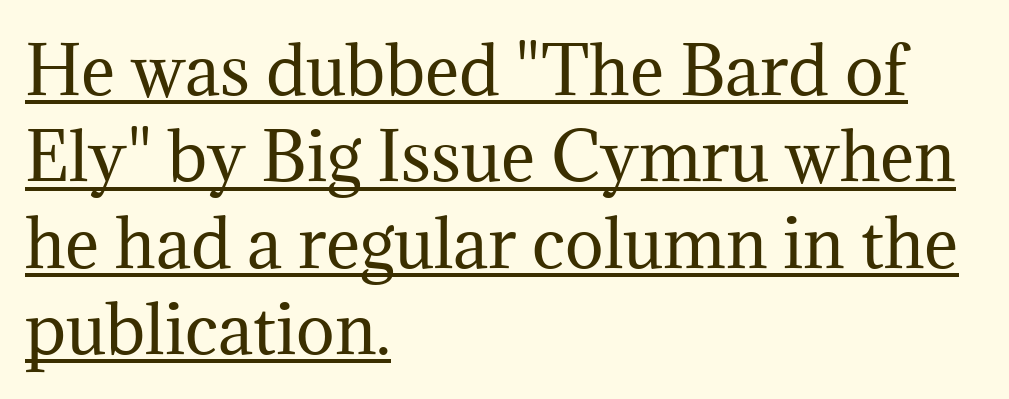
{"serif": "yes", "italic": "no", "bold": "no", "weight": "regular", "width": "normal", "stroke_contrast": "medium", "x_height": "medium", "monospaced": "no", "underline": "yes", "align": "left", "line_spacing": "normal", "line_spacing_ratio": 1.33, "letter_spacing": "normal", "letter_spacing_em": 0.0, "glyph_px": 65}
